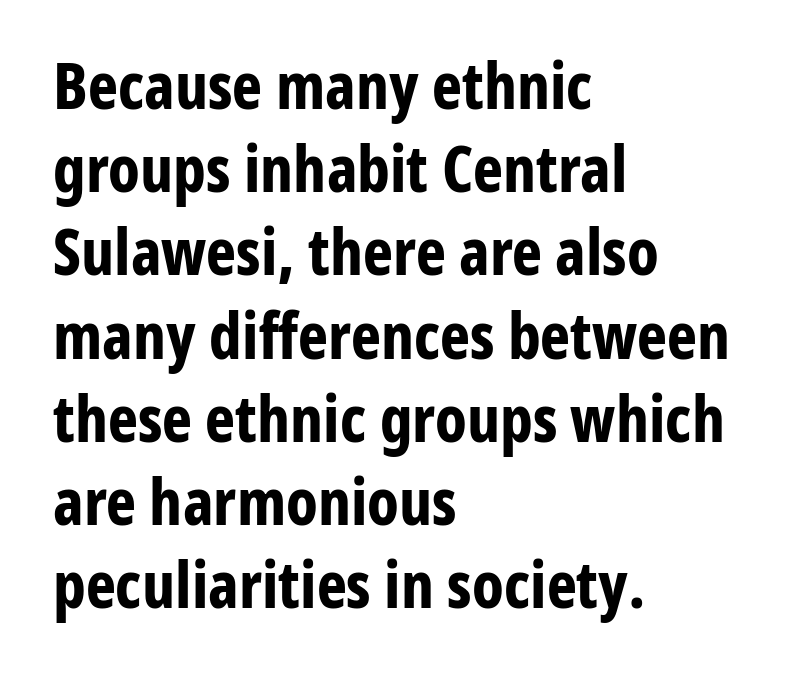
{"serif": "no", "italic": "no", "bold": "yes", "weight": "bold", "width": "condensed", "stroke_contrast": "low", "x_height": "medium", "monospaced": "no", "underline": "no", "align": "left", "line_spacing": "normal", "line_spacing_ratio": 1.3, "letter_spacing": "normal", "letter_spacing_em": 0.0, "glyph_px": 64}
